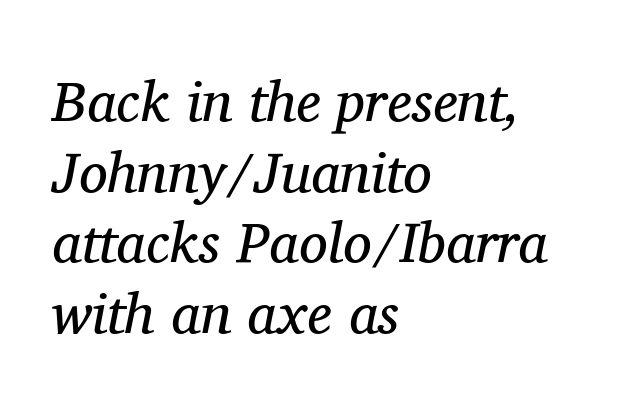
Nothing unusual about the tracking: characters are spaced as the font intends. Plain, unruled lines of type. Italic? Definitely — the glyphs are oblique. The passage shown is typed in a proportional face where columns would drift. These lines are composed in type with serifs.
